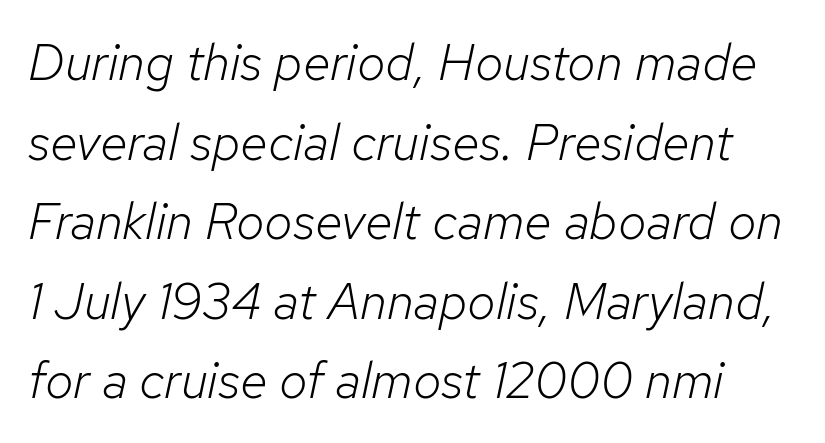
Q: Is the text bold? A: No.
Q: Is the text italic (slanted)? A: Yes, it leans right by about 12 degrees.
Q: Is the text underlined? A: No.
Q: Is the spacing between letters normal or unusually wide? A: Normal.
Q: Is the spacing between lines tight, normal or loose? A: Normal.
Q: Width (condensed, normal, or wide)? A: Normal.
Q: Stroke contrast? A: Low.
Q: x-height? A: Medium.
Q: Monospaced? A: No.
